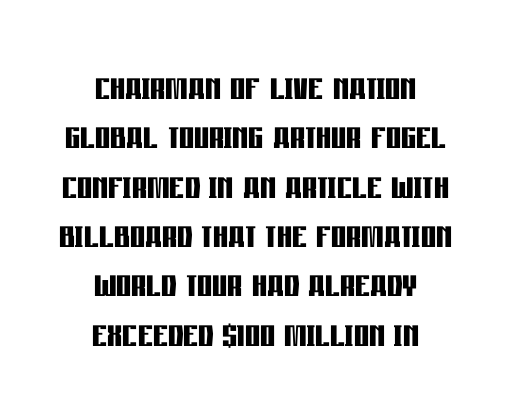
{"serif": "no", "italic": "no", "bold": "yes", "weight": "semibold", "width": "condensed", "stroke_contrast": "low", "x_height": "large", "monospaced": "no", "underline": "no", "align": "center", "line_spacing": "tight", "line_spacing_ratio": 1.05, "letter_spacing": "normal", "letter_spacing_em": 0.0, "glyph_px": 47}
